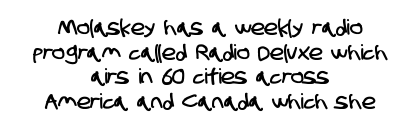
{"underline": "no", "align": "center", "line_spacing_ratio": 1.17, "letter_spacing": "normal", "letter_spacing_em": 0.0, "glyph_px": 21}
